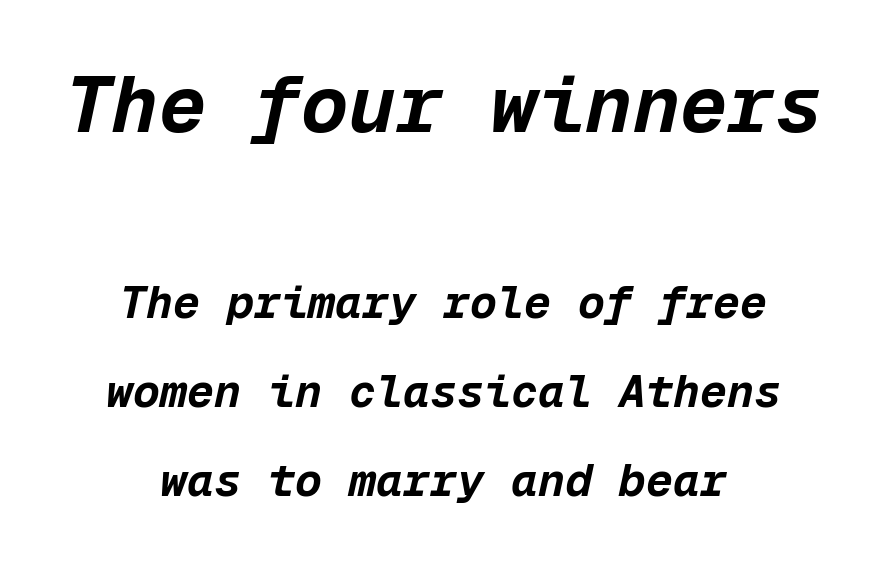
Here the designer chose a console-style face with uniform glyph widths. The passage shown is not underscored anywhere. Typesetter's note: full bold, strokes at maximum text heaviness. Leading: increased. Look at the glyph heights: the upper group is clearly the bigger setting.
